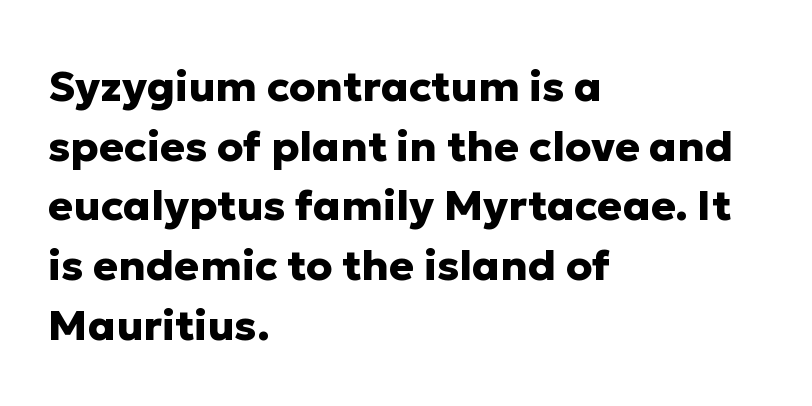
{"serif": "no", "italic": "no", "bold": "yes", "weight": "heavy", "width": "normal", "stroke_contrast": "low", "x_height": "medium", "monospaced": "no", "underline": "no", "align": "left", "line_spacing": "normal", "line_spacing_ratio": 1.42, "letter_spacing": "normal", "letter_spacing_em": 0.0, "glyph_px": 42}
